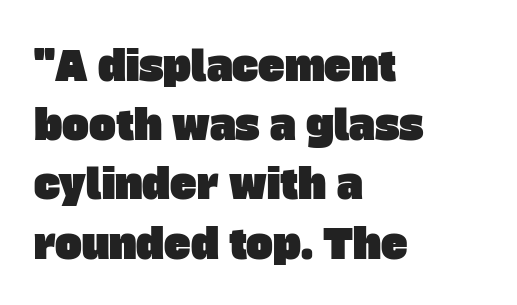
Q: Is the typeface a serif or a sans-serif typeface? A: Sans-serif.
Q: Is the text underlined? A: No.
Q: How is the paragraph aligned? A: Left-aligned.
Q: Is the spacing between letters normal or unusually wide? A: Normal.
Q: Is the spacing between lines tight, normal or loose? A: Normal.
Q: Width (condensed, normal, or wide)? A: Normal.
Q: Stroke contrast? A: Low.
Q: x-height? A: Large.
Q: Monospaced? A: No.
